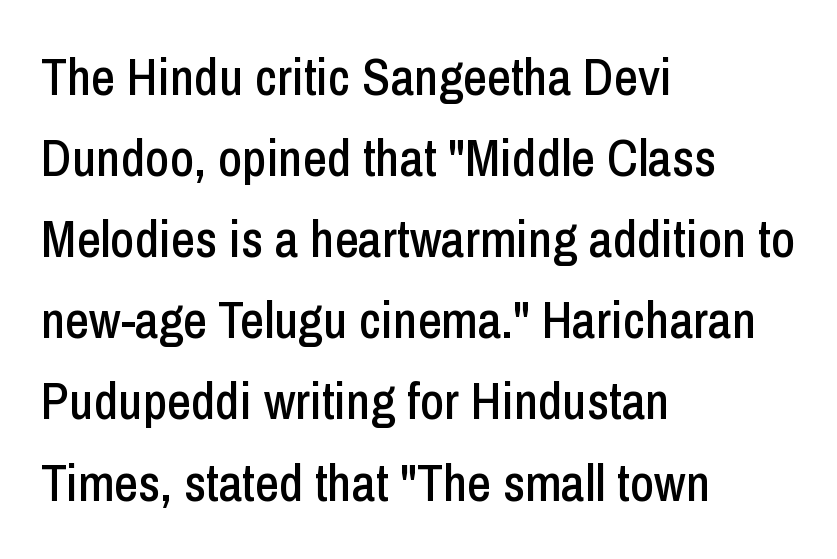
{"serif": "no", "italic": "no", "width": "condensed", "stroke_contrast": "low", "x_height": "medium", "monospaced": "no", "underline": "no", "align": "left", "line_spacing": "normal", "line_spacing_ratio": 1.56, "letter_spacing": "normal", "letter_spacing_em": 0.0, "glyph_px": 52}
